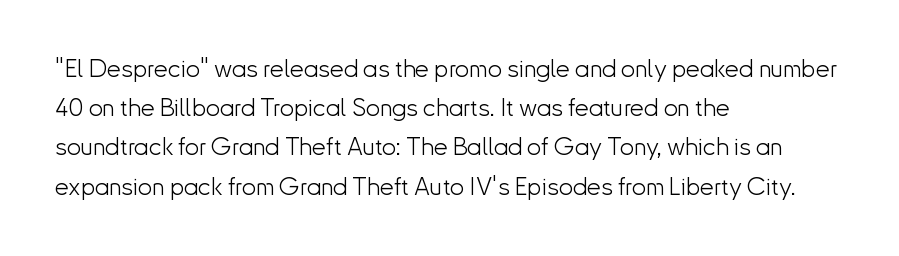
{"italic": "no", "bold": "no", "underline": "no", "align": "left", "line_spacing": "normal", "line_spacing_ratio": 1.57, "letter_spacing": "normal", "letter_spacing_em": 0.0, "glyph_px": 25}
